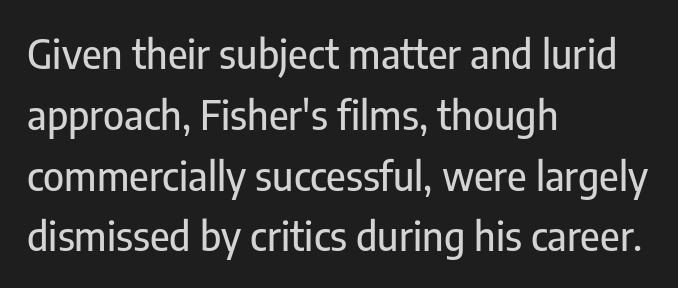
Q: Is the text italic (slanted)? A: No, it is upright.
Q: Is the typeface a serif or a sans-serif typeface? A: Sans-serif.
Q: Is the text underlined? A: No.
Q: How is the paragraph aligned? A: Left-aligned.
Q: Is the spacing between letters normal or unusually wide? A: Normal.
Q: Is the spacing between lines tight, normal or loose? A: Normal.
Q: Width (condensed, normal, or wide)? A: Condensed.
Q: Stroke contrast? A: Low.
Q: x-height? A: Medium.
Q: Monospaced? A: No.
